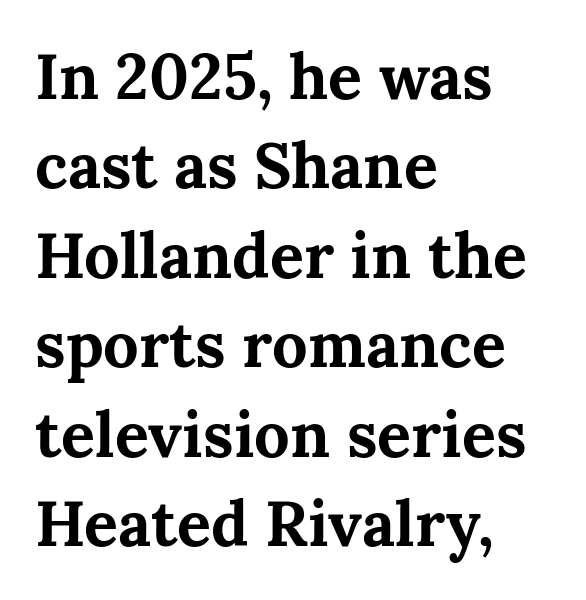
Q: Is the text bold? A: Yes.
Q: Is the text italic (slanted)? A: No, it is upright.
Q: Is the typeface a serif or a sans-serif typeface? A: Serif.
Q: Is the text underlined? A: No.
Q: How is the paragraph aligned? A: Left-aligned.
Q: Is the spacing between letters normal or unusually wide? A: Normal.
Q: Is the spacing between lines tight, normal or loose? A: Normal.
Q: Width (condensed, normal, or wide)? A: Normal.
Q: Stroke contrast? A: Medium.
Q: x-height? A: Medium.
Q: Monospaced? A: No.
